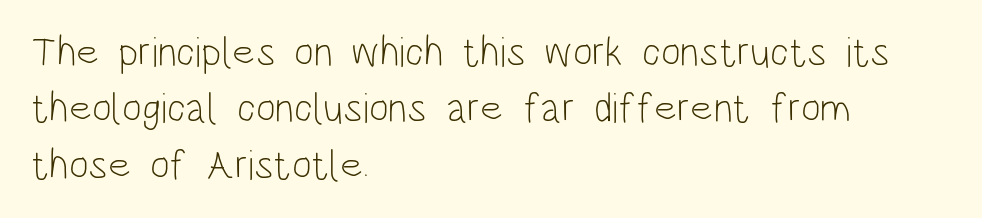
The image shows 42 px light, condensed sans-serif type, upright; set left-aligned, normal line spacing (1.34x), normal letter spacing, not underlined; low stroke contrast and a large x-height.
